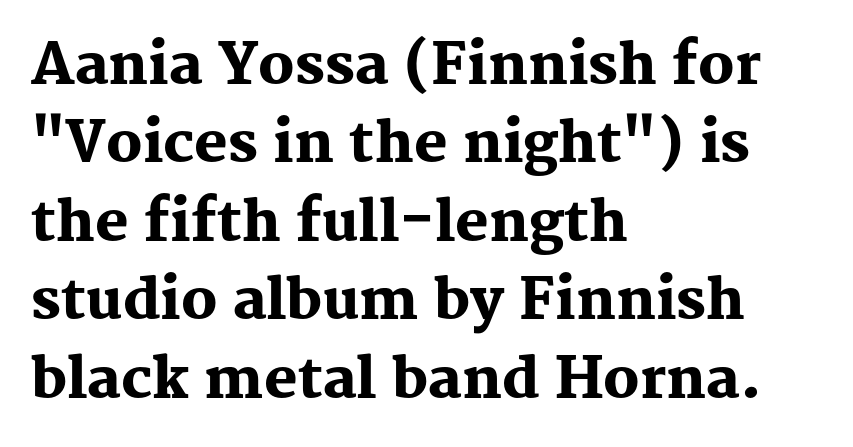
Q: Is the text bold? A: Yes.
Q: Is the text italic (slanted)? A: No, it is upright.
Q: Is the typeface a serif or a sans-serif typeface? A: Serif.
Q: Is the text underlined? A: No.
Q: How is the paragraph aligned? A: Left-aligned.
Q: Is the spacing between letters normal or unusually wide? A: Normal.
Q: Is the spacing between lines tight, normal or loose? A: Normal.
Q: Width (condensed, normal, or wide)? A: Normal.
Q: Stroke contrast? A: Medium.
Q: x-height? A: Medium.
Q: Monospaced? A: No.
